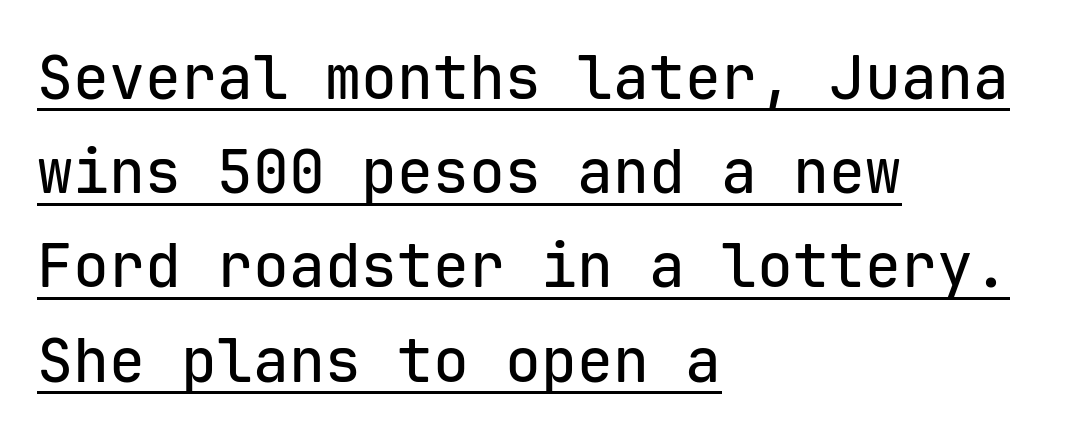
Q: Is the text italic (slanted)? A: No, it is upright.
Q: Is the typeface a serif or a sans-serif typeface? A: Sans-serif.
Q: Is the text underlined? A: Yes.
Q: How is the paragraph aligned? A: Left-aligned.
Q: Is the spacing between letters normal or unusually wide? A: Normal.
Q: Is the spacing between lines tight, normal or loose? A: Normal.
Q: Width (condensed, normal, or wide)? A: Normal.
Q: Stroke contrast? A: Low.
Q: x-height? A: Medium.
Q: Monospaced? A: Yes.
